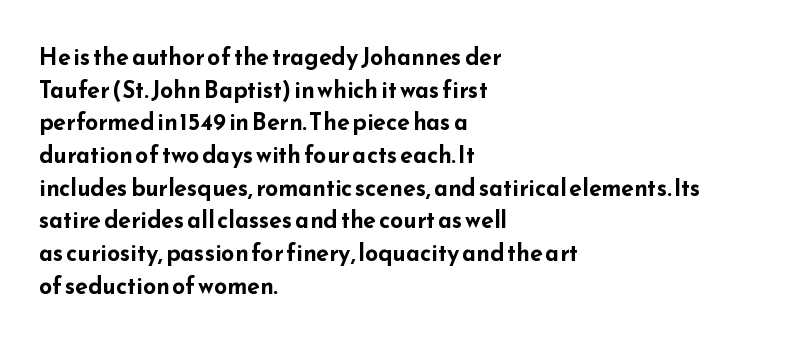
The image shows 23 px bold type, upright; set left-aligned, normal line spacing (1.42x), normal letter spacing, not underlined.
